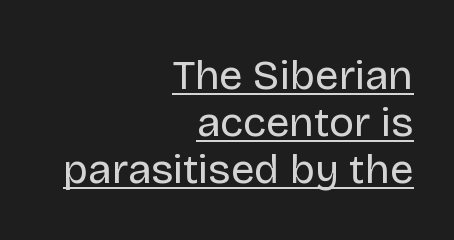
Is this a fixed-width face? No — the glyphs have proportional, varying widths. Rows of type sit shoulder to shoulder in the vertical direction. Caption: face not bold, strokes unweighted. Short and long lines alike share a common ending point at right.
